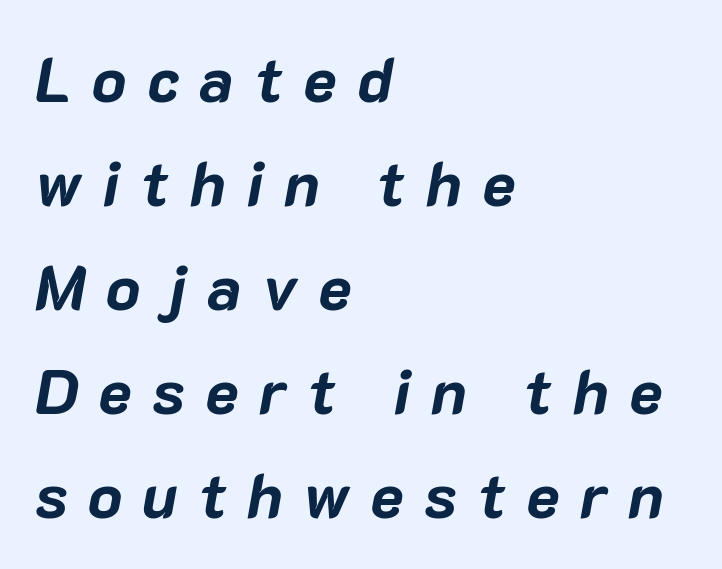
Proportional: the letters do not fall into vertical columns. Every letter is thick-stroked: bold, no question. The rendering anchors every line to the left-hand side. Leading matches the norm, producing a regular column. The passage shown leans; its letterforms are oblique.
